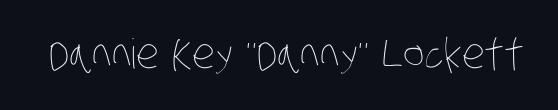
The image shows 41 px thin, condensed type; set normal letter spacing, not underlined; low stroke contrast and a large x-height.
